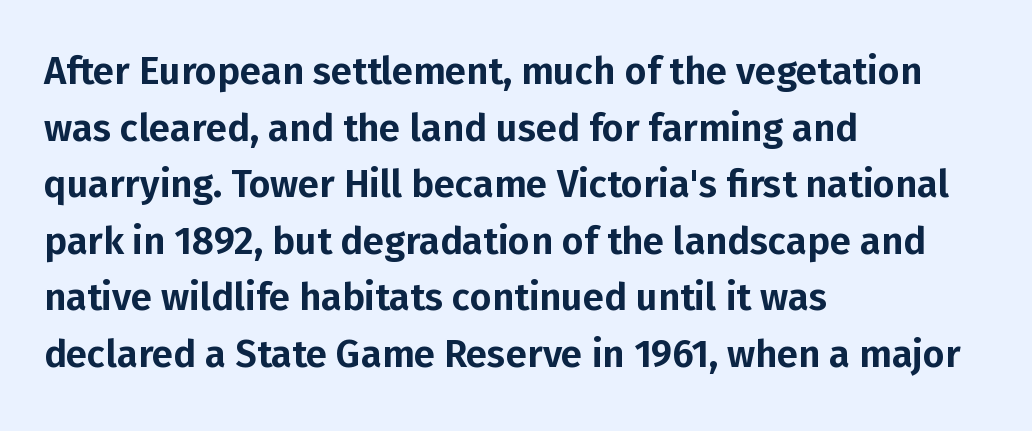
Inter-character spacing is left at the font's built-in metrics. The designer went with a sans here, leaving each stem footless. Is the block centered? No — it sits flush against the left margin. Italic: no, the glyphs are upright roman.
